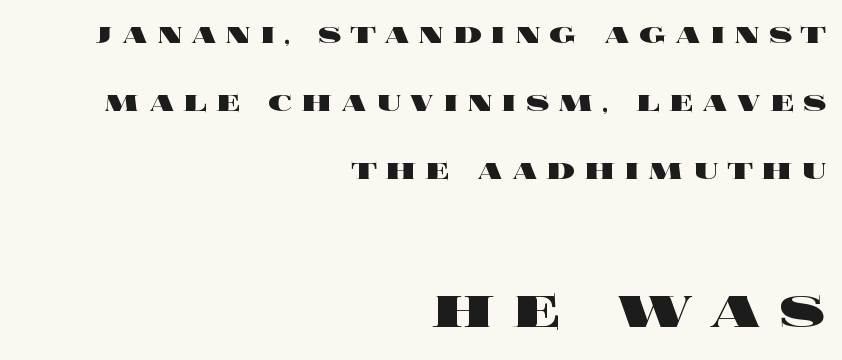
Honestly, there is no underline to notice here at all. Designer's note — italics off, roman on. Line spacing here is loose. Caption: expanded tracking, letters set apart. You get the small type first, then a jump to larger type. The font is running at its bold setting.
